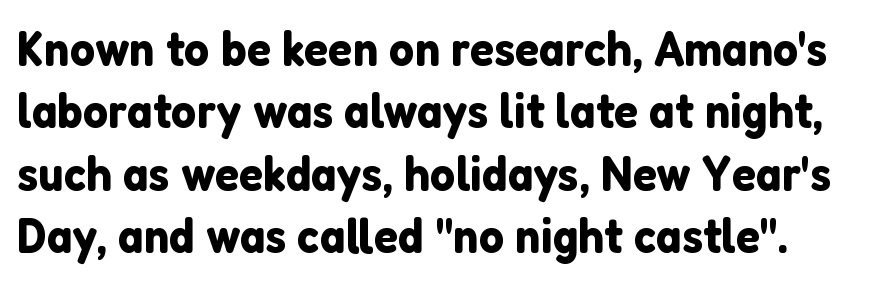
Has an underline been added? It has not. The face used here is proportionally spaced, like ordinary book or web type. Does the leading feel generous? No, just average. The text was rendered using a sans face with plain stroke endings. Ascenders rise straight up at ninety degrees.
